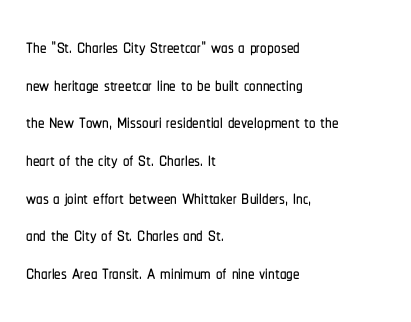
{"italic": "no", "underline": "no", "align": "left", "line_spacing": "normal", "line_spacing_ratio": 1.45, "letter_spacing": "normal", "letter_spacing_em": 0.0, "glyph_px": 26}
